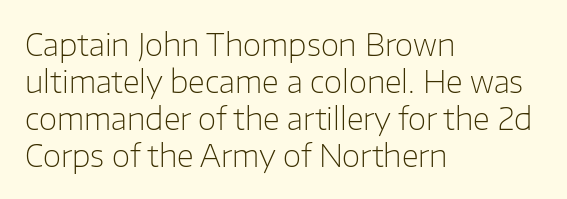
Q: Is the text bold? A: No.
Q: Is the text italic (slanted)? A: No, it is upright.
Q: Is the typeface a serif or a sans-serif typeface? A: Sans-serif.
Q: Is the text underlined? A: No.
Q: How is the paragraph aligned? A: Left-aligned.
Q: Is the spacing between letters normal or unusually wide? A: Normal.
Q: Width (condensed, normal, or wide)? A: Normal.
Q: Stroke contrast? A: Low.
Q: x-height? A: Medium.
Q: Monospaced? A: No.
